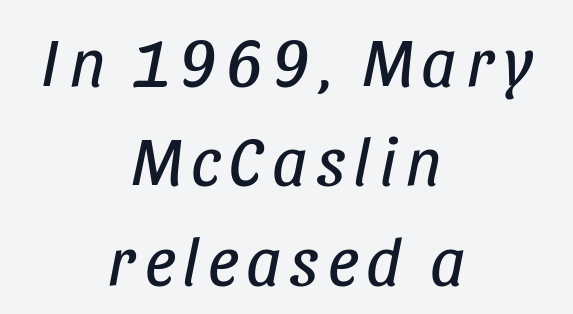
You can tell it's italic because the verticals aren't actually vertical. Anything drawn beneath the words? Only blank space. The leading is moderate, giving the passage an even texture. Teacher's note: observe the equal gaps on both sides — that is centered alignment.
